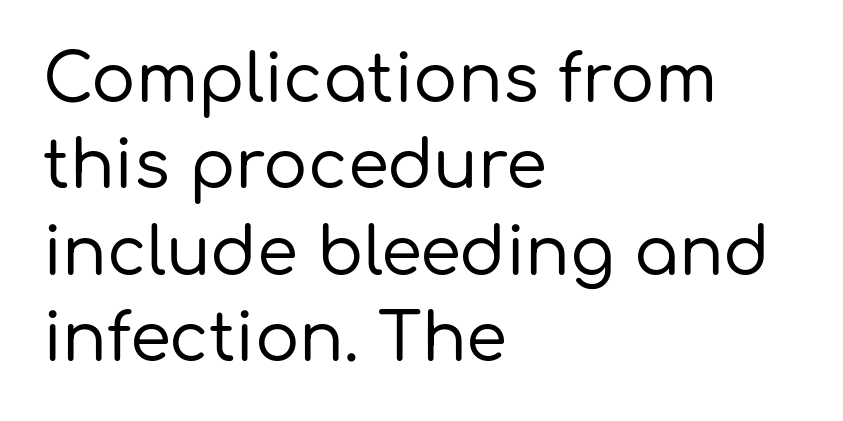
{"serif": "no", "italic": "no", "width": "normal", "stroke_contrast": "low", "x_height": "medium", "monospaced": "no", "underline": "no", "align": "left", "line_spacing": "normal", "line_spacing_ratio": 1.31, "letter_spacing": "normal", "letter_spacing_em": 0.0, "glyph_px": 66}
